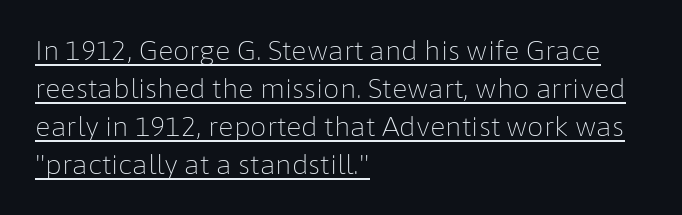
Q: Is the text bold? A: No.
Q: Is the text italic (slanted)? A: No, it is upright.
Q: Is the text underlined? A: Yes.
Q: How is the paragraph aligned? A: Left-aligned.
Q: Is the spacing between letters normal or unusually wide? A: Normal.
Q: Is the spacing between lines tight, normal or loose? A: Normal.
